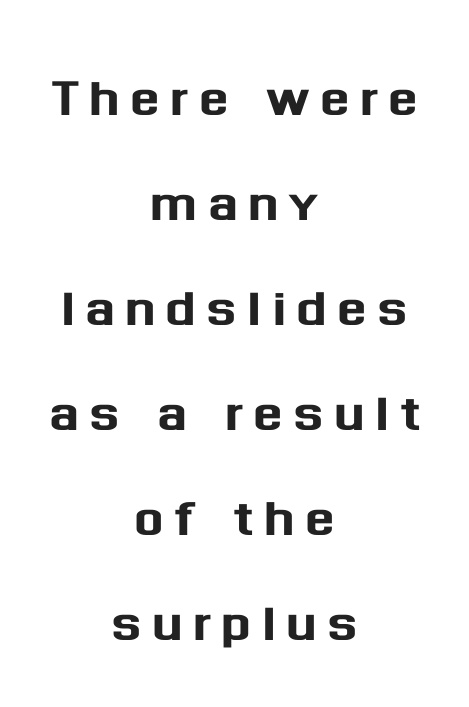
Q: Is the text italic (slanted)? A: No, it is upright.
Q: Is the typeface a serif or a sans-serif typeface? A: Sans-serif.
Q: Is the text underlined? A: No.
Q: How is the paragraph aligned? A: Centered.
Q: Is the spacing between lines tight, normal or loose? A: Normal.
Q: Width (condensed, normal, or wide)? A: Normal.
Q: Stroke contrast? A: Medium.
Q: x-height? A: Medium.
Q: Monospaced? A: No.
